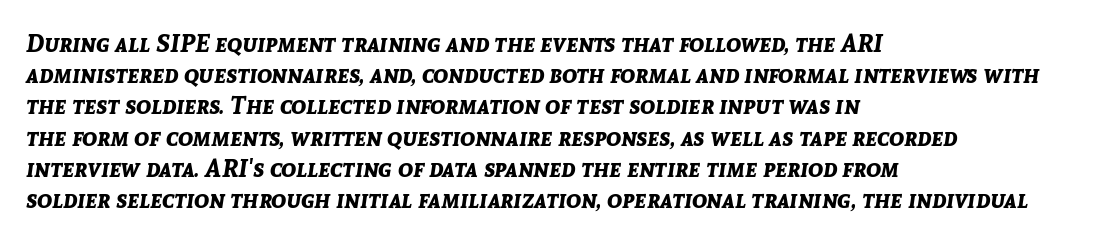
Q: Is the text bold? A: Yes.
Q: Is the text italic (slanted)? A: Yes, it leans right by about 8 degrees.
Q: Is the text underlined? A: No.
Q: How is the paragraph aligned? A: Left-aligned.
Q: Is the spacing between letters normal or unusually wide? A: Normal.
Q: Is the spacing between lines tight, normal or loose? A: Normal.
